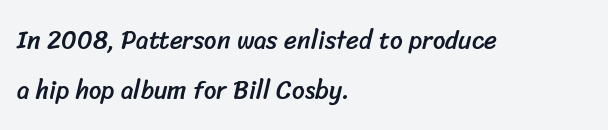
{"underline": "no", "align": "left", "line_spacing": "loose", "line_spacing_ratio": 2.01, "letter_spacing": "normal", "letter_spacing_em": 0.0, "glyph_px": 25}
